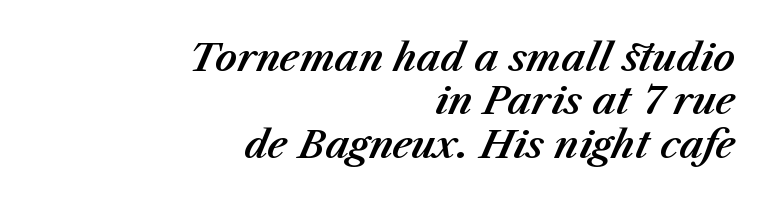
The image shows 38 px text type, italic (leaning right); set right-aligned, tight line spacing (1.14x), normal letter spacing, not underlined; medium stroke contrast and a medium x-height.
